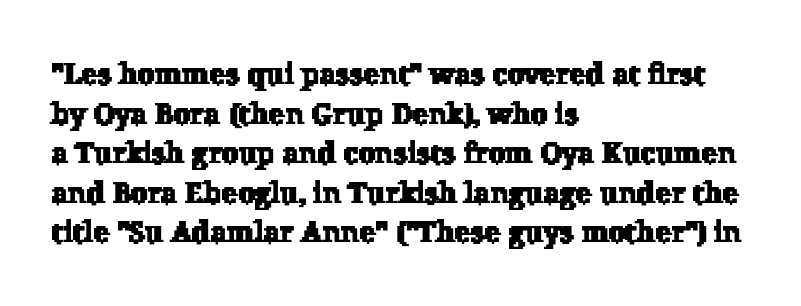
The image shows 30 px serif type; set left-aligned, normal line spacing (1.32x), normal letter spacing, not underlined; low stroke contrast and a medium x-height.
